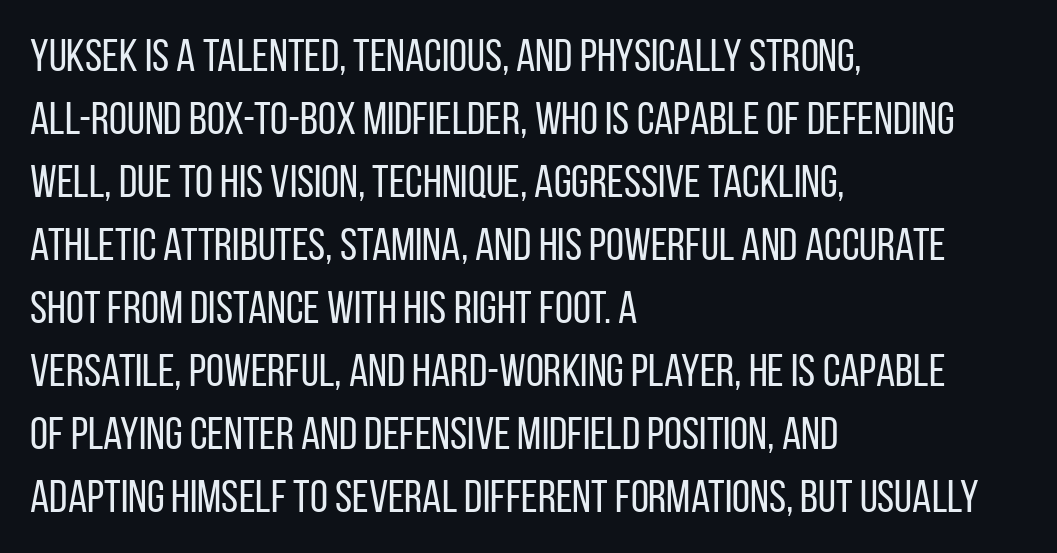
A typesetter would label this face a sans. Glance below the letters and you will spot only blank space. The letterforms sit at book weight or below. The leading is moderate, giving the passage an even texture. In terms of letterspacing, this is plain default setting.
